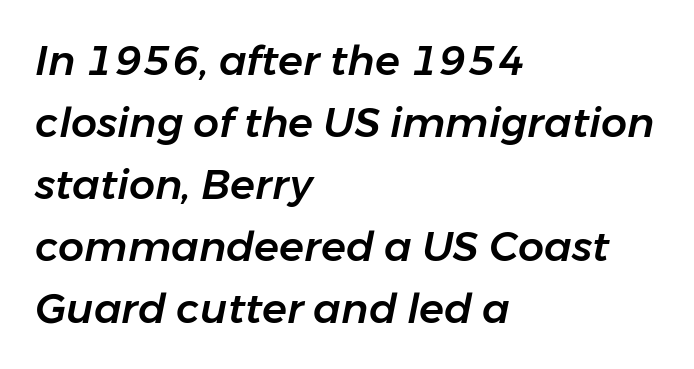
Is this a fixed-width face? No — the glyphs have proportional, varying widths. Standard letterfit; no display-style spreading of the glyphs. The string is rendered with underlining switched off. The rendering uses a moderate line-height, typical for paragraphs.
